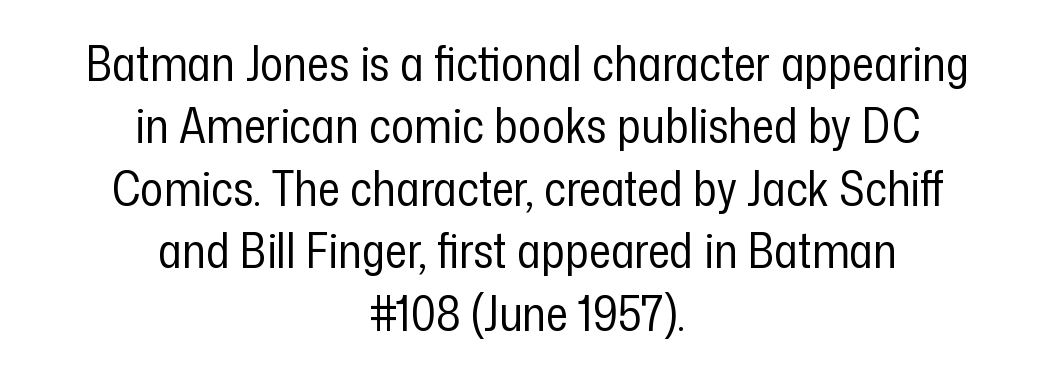
{"serif": "no", "italic": "no", "bold": "no", "weight": "regular", "width": "condensed", "stroke_contrast": "low", "x_height": "medium", "monospaced": "no", "underline": "no", "align": "center", "line_spacing": "normal", "line_spacing_ratio": 1.3, "letter_spacing": "normal", "letter_spacing_em": 0.0, "glyph_px": 48}
